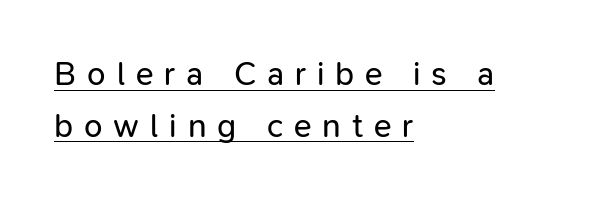
The image shows 33 px regular-weight sans-serif type, upright; set left-aligned, normal line spacing (1.57x), unusually wide letter spacing (+0.33 em), underlined; low stroke contrast and a medium x-height.
